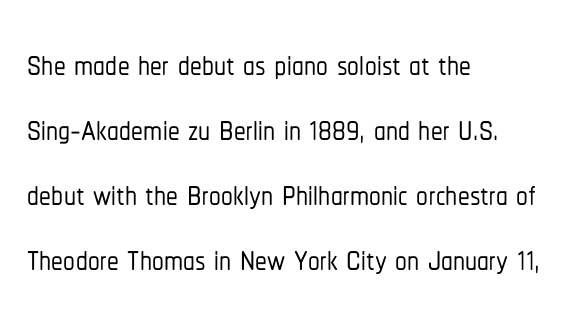
Q: Is the text italic (slanted)? A: No, it is upright.
Q: Is the typeface a serif or a sans-serif typeface? A: Sans-serif.
Q: Is the text underlined? A: No.
Q: How is the paragraph aligned? A: Left-aligned.
Q: Is the spacing between letters normal or unusually wide? A: Normal.
Q: Is the spacing between lines tight, normal or loose? A: Normal.
Q: Width (condensed, normal, or wide)? A: Condensed.
Q: Stroke contrast? A: Low.
Q: x-height? A: Medium.
Q: Monospaced? A: No.
